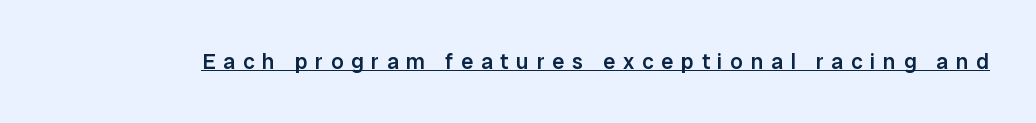
The image shows 22 px text type, upright; set unusually wide letter spacing (+0.35 em), underlined.
